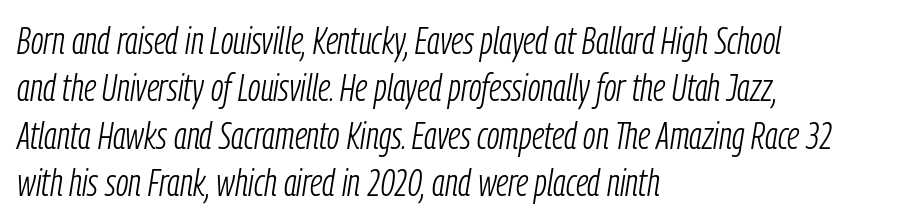
The image shows 38 px light, condensed type, italic (leaning right); set left-aligned, normal line spacing (1.25x), normal letter spacing, not underlined; low stroke contrast and a medium x-height.
